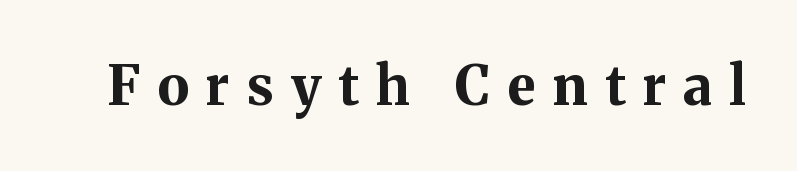
{"serif": "yes", "italic": "no", "bold": "yes", "weight": "bold", "width": "normal", "stroke_contrast": "medium", "x_height": "medium", "monospaced": "no", "underline": "no", "letter_spacing": "wide", "letter_spacing_em": 0.32, "glyph_px": 54}
